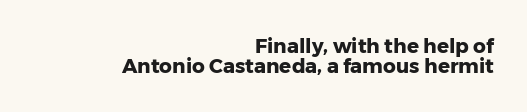
{"italic": "no", "bold": "yes", "underline": "no", "align": "right", "line_spacing": "tight", "line_spacing_ratio": 0.98, "letter_spacing": "normal", "letter_spacing_em": 0.0, "glyph_px": 20}
